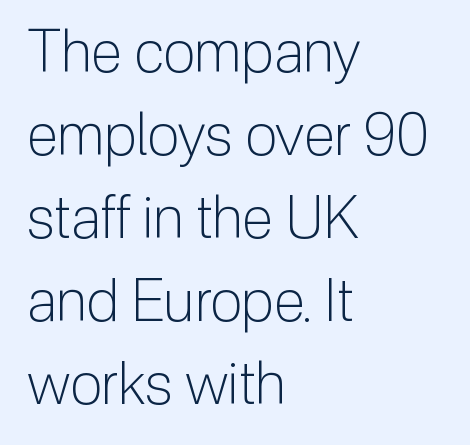
Bare-footed words on every line. Character widths vary here, with narrow letters taking less room than wide ones. The lines in this sample share a left origin and differ only in where they stop. Heft: none added — not bold. The letters stand straight up with perfectly vertical stems.
